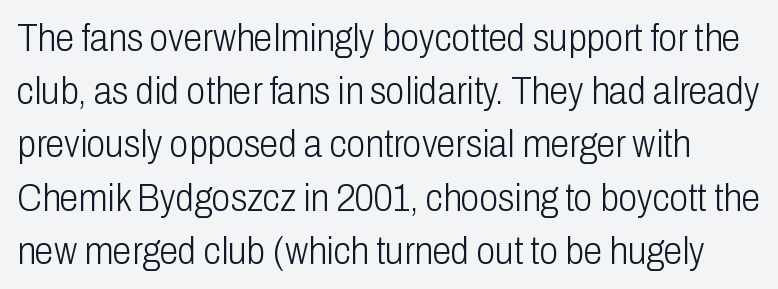
{"serif": "no", "italic": "no", "bold": "no", "weight": "light", "width": "condensed", "stroke_contrast": "low", "x_height": "medium", "monospaced": "no", "underline": "no", "line_spacing": "normal", "line_spacing_ratio": 1.4, "letter_spacing": "normal", "letter_spacing_em": 0.0, "glyph_px": 38}
